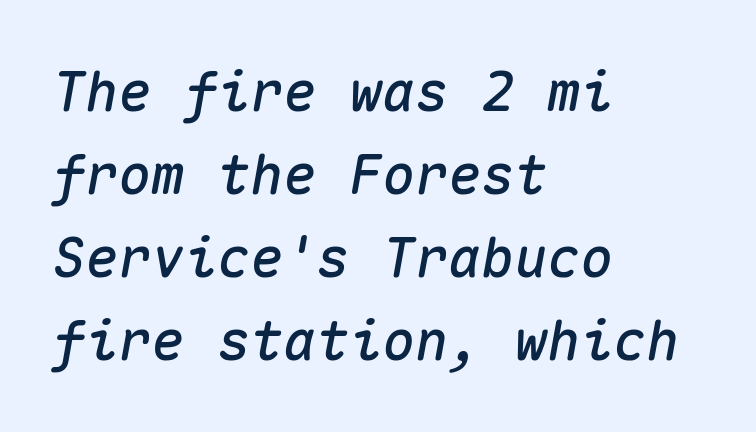
Q: Is the text italic (slanted)? A: Yes, it leans right by about 10 degrees.
Q: Is the text underlined? A: No.
Q: How is the paragraph aligned? A: Left-aligned.
Q: Is the spacing between letters normal or unusually wide? A: Normal.
Q: Is the spacing between lines tight, normal or loose? A: Normal.
Q: Width (condensed, normal, or wide)? A: Normal.
Q: Stroke contrast? A: Medium.
Q: x-height? A: Medium.
Q: Monospaced? A: Yes.
